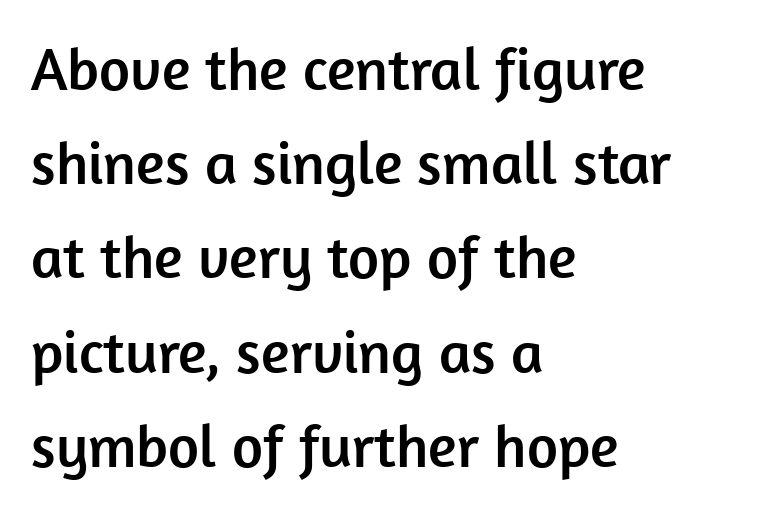
The image shows 60 px sans-serif type, upright; set left-aligned, normal line spacing (1.57x), normal letter spacing, not underlined; low stroke contrast and a medium x-height.
